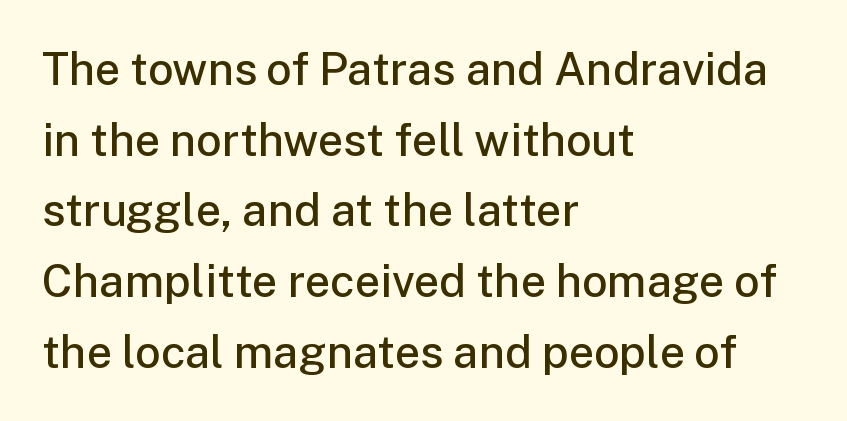
The image shows 45 px semibold sans-serif type, upright; set left-aligned, normal line spacing (1.57x), normal letter spacing, not underlined; low stroke contrast and a medium x-height.
